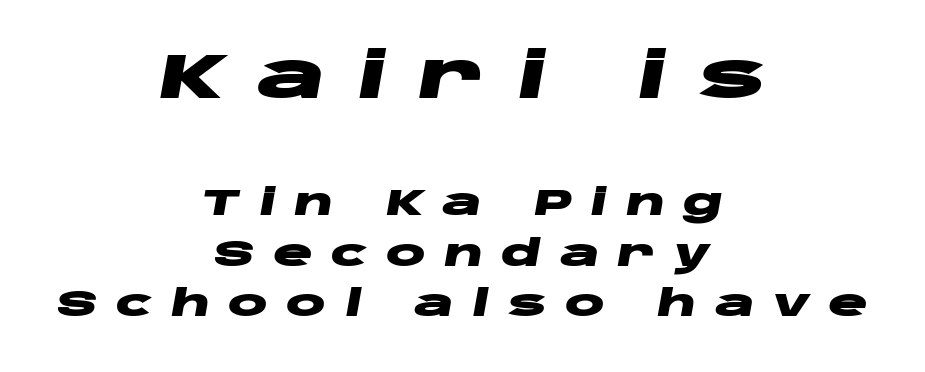
Q: Is the text bold? A: Yes.
Q: Is the text italic (slanted)? A: Yes, it leans right by about 10 degrees.
Q: Is the text underlined? A: No.
Q: How is the paragraph aligned? A: Centered.
Q: Is the spacing between letters normal or unusually wide? A: Unusually wide.
Q: Is the spacing between lines tight, normal or loose? A: Normal.
Q: Which block of text is set in a larger size, the first (top) or the second (bottom)? A: The first (top) one.
Q: Width (condensed, normal, or wide)? A: Wide.
Q: Stroke contrast? A: Low.
Q: x-height? A: Large.
Q: Monospaced? A: No.
